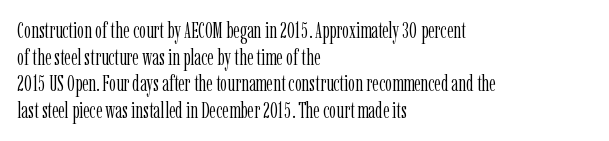
Q: Is the text bold? A: No.
Q: Is the text italic (slanted)? A: No, it is upright.
Q: Is the text underlined? A: No.
Q: How is the paragraph aligned? A: Left-aligned.
Q: Is the spacing between letters normal or unusually wide? A: Normal.
